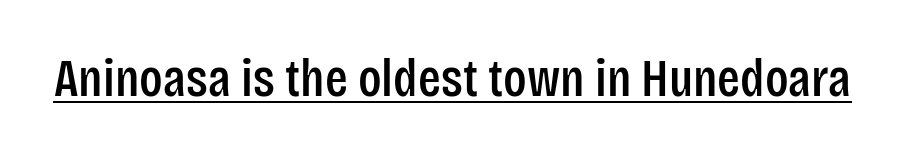
{"serif": "no", "italic": "no", "width": "condensed", "stroke_contrast": "low", "x_height": "large", "monospaced": "no", "underline": "yes", "letter_spacing": "normal", "letter_spacing_em": 0.0, "glyph_px": 53}
